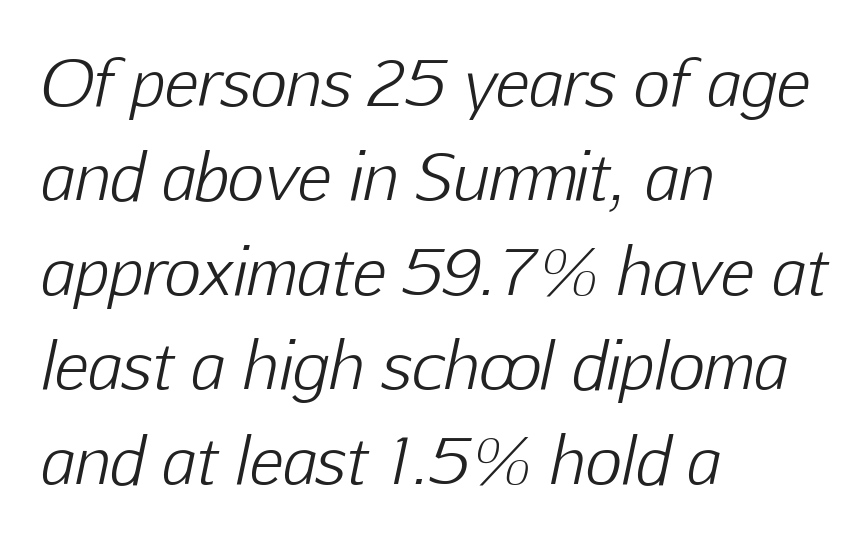
The line-height multiplier appears to be the usual default. Ink coverage per letter is moderate at most. The tracking reads as untouched default to a designer's eye. The rendering anchors every line to the left-hand side. Posture: slanted.
